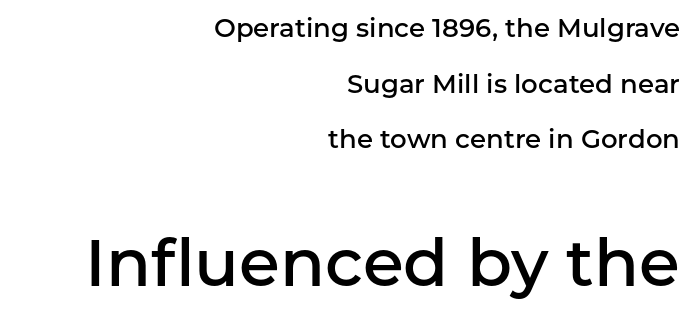
The image shows 66 px semibold sans-serif type, upright; set right-aligned, loose line spacing (2.14x), normal letter spacing, not underlined; the second (bottom) block is 2.54x larger; low stroke contrast and a medium x-height.
